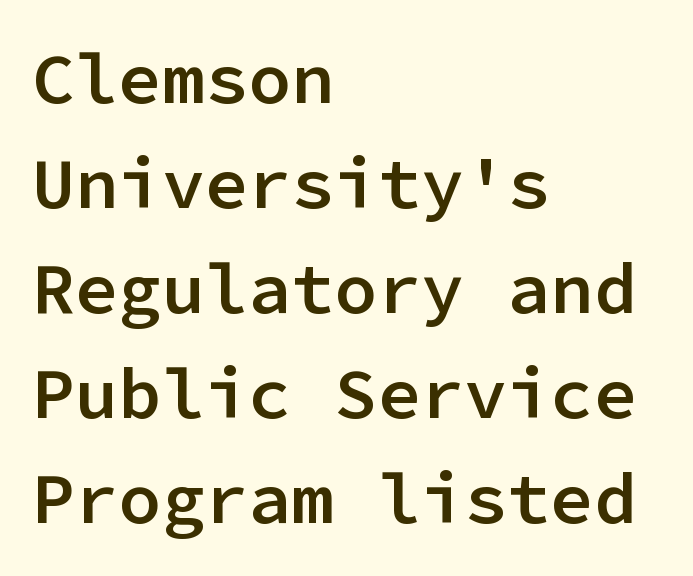
{"serif": "no", "italic": "no", "bold": "semi", "weight": "semibold", "width": "normal", "stroke_contrast": "low", "x_height": "medium", "monospaced": "yes", "underline": "no", "align": "left", "line_spacing": "normal", "line_spacing_ratio": 1.46, "letter_spacing": "normal", "letter_spacing_em": 0.0, "glyph_px": 72}
